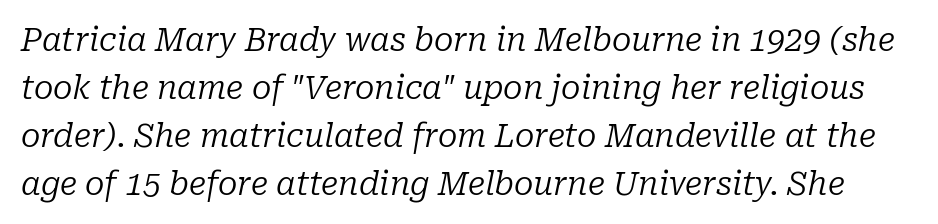
{"serif": "yes", "italic": "yes", "lean": "right", "slant_degrees": 10, "bold": "no", "weight": "regular", "width": "normal", "stroke_contrast": "low", "x_height": "medium", "monospaced": "no", "underline": "no", "line_spacing": "normal", "line_spacing_ratio": 1.5, "letter_spacing": "normal", "letter_spacing_em": 0.0, "glyph_px": 32}
